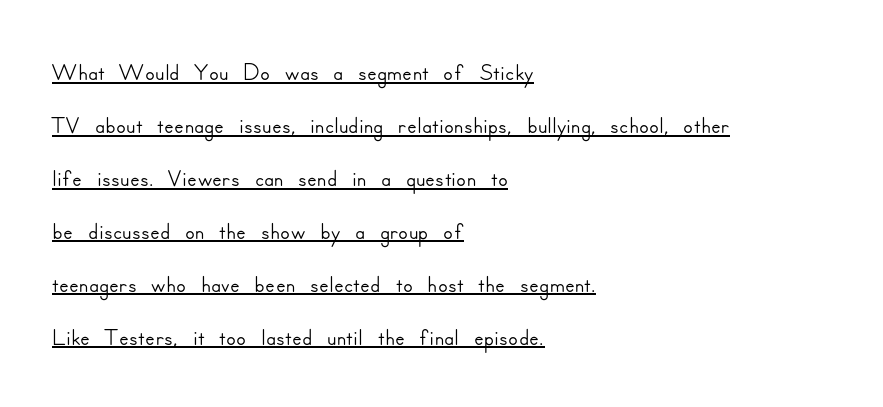
A typesetter would mark this as roman, not italic. Alignment: flush left. Regarding leading, the lines here are spaced in the standard way. Classification — sans serif. The passage shown is underscored from start to finish.
